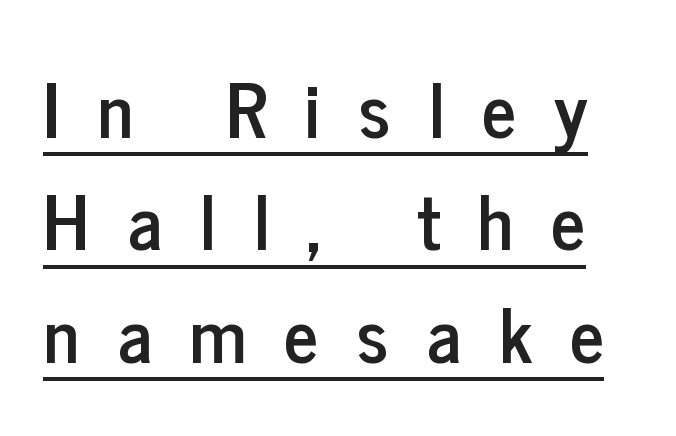
Nope, no serifs anywhere on these letters. The rendering uses natural spacing where letterforms have individual widths. If you measured baseline to baseline, you'd find a middling distance. The string is rendered with underlining switched on.
